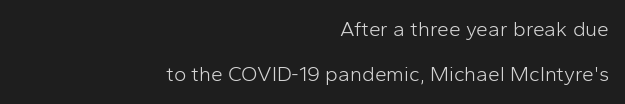
Q: Is the text bold? A: No.
Q: Is the text italic (slanted)? A: No, it is upright.
Q: Is the text underlined? A: No.
Q: How is the paragraph aligned? A: Right-aligned.
Q: Is the spacing between letters normal or unusually wide? A: Normal.
Q: Is the spacing between lines tight, normal or loose? A: Loose.
